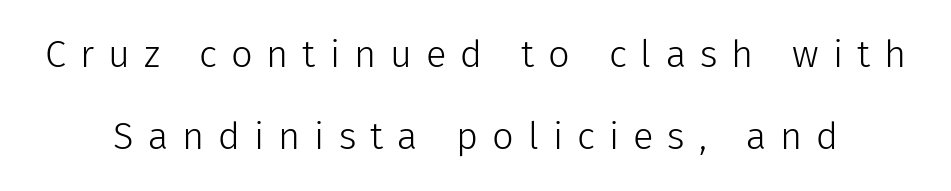
{"serif": "no", "italic": "no", "bold": "no", "weight": "light", "width": "normal", "stroke_contrast": "low", "x_height": "medium", "monospaced": "no", "underline": "no", "line_spacing": "loose", "line_spacing_ratio": 2.15, "letter_spacing": "wide", "letter_spacing_em": 0.37, "glyph_px": 38}
